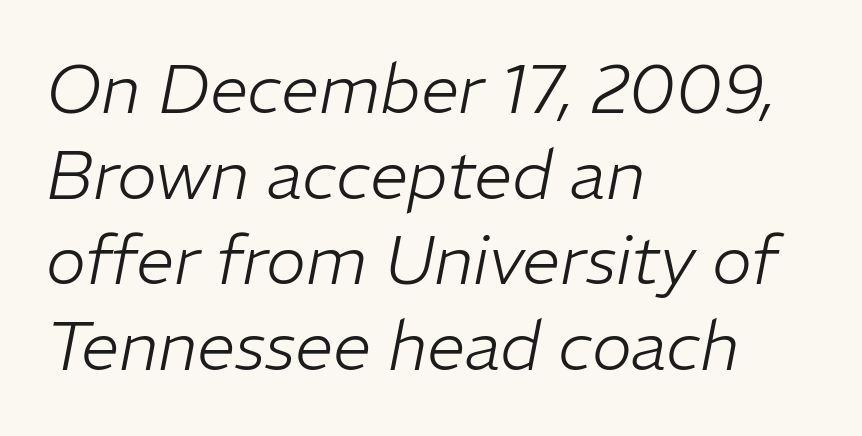
The cut favours lightness, reaching ordinary text weight at its darkest. Here the glyphs are tracked normally, forming tight word shapes. You could not count columns in this text — the font is proportionally spaced. This sample keeps an unexceptional amount of space between lines. Every row of glyphs begins at an identical x-position on the left.
